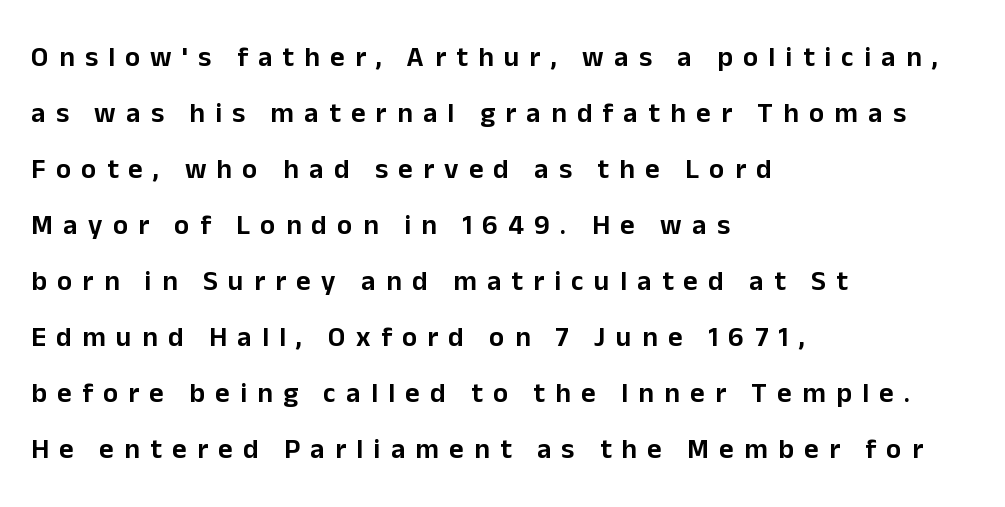
The image shows 28 px sans-serif type, upright; set left-aligned, loose line spacing (2.0x), unusually wide letter spacing (+0.37 em), not underlined; low stroke contrast and a medium x-height.
